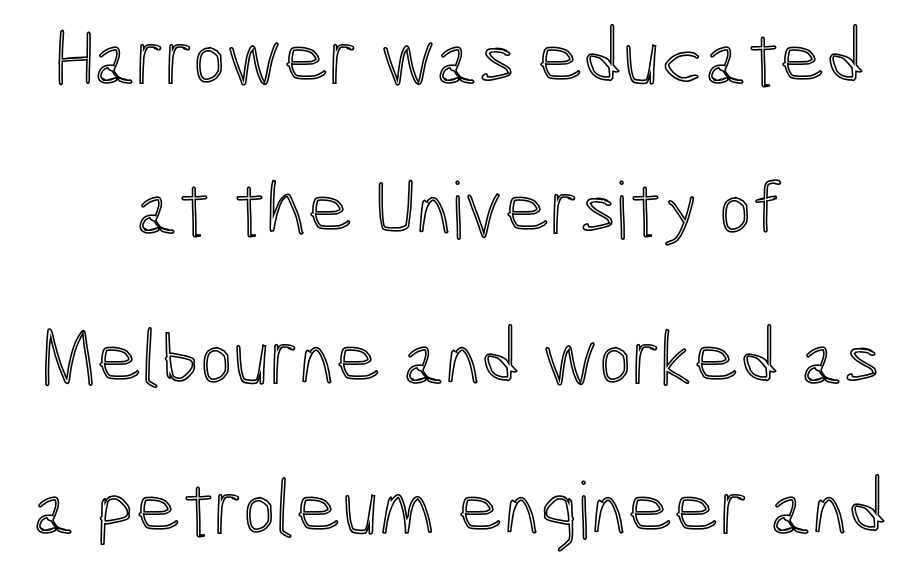
Character widths vary here, with narrow letters taking less room than wide ones. If you drew a line through each stem, it would be perfectly vertical. The leading is generous, giving the passage an open texture. A student would call this center alignment; a typographer would say set centered. Check the space under the baseline: it is left empty.
